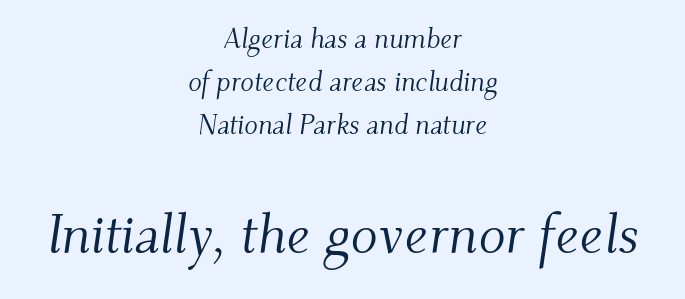
No chunkiness to these letters — they're not bold. Notice how descenders clear the ascenders below comfortably — that's standard leading. The passage shown is typed in a proportional face where columns would drift. Emphasis-style slanted type is in use. The letters carry serifs — small finishing strokes at the ends of their stems.
